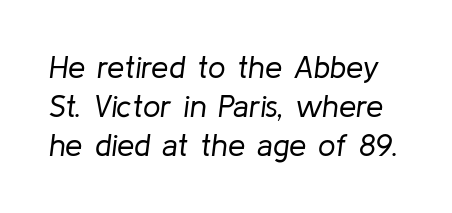
Q: Is the text bold? A: No.
Q: Is the text italic (slanted)? A: Yes, it leans right by about 8 degrees.
Q: Is the text underlined? A: No.
Q: Is the spacing between letters normal or unusually wide? A: Normal.
Q: Is the spacing between lines tight, normal or loose? A: Normal.
Q: Width (condensed, normal, or wide)? A: Normal.
Q: Stroke contrast? A: Low.
Q: x-height? A: Medium.
Q: Monospaced? A: No.
